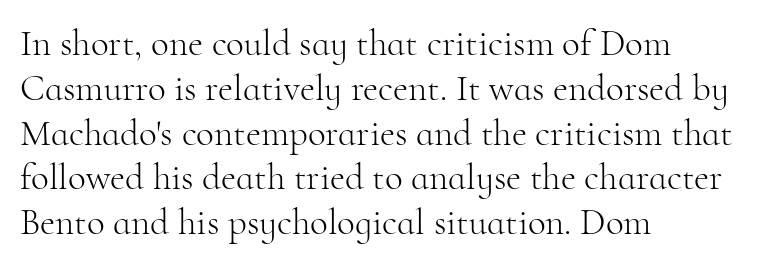
The image shows 37 px light serif type, upright; set left-aligned, line spacing 1.21x, normal letter spacing, not underlined; high stroke contrast and a small x-height.
